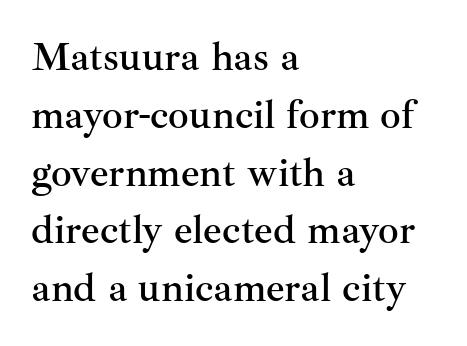
Looks like regular typesetting: each glyph gets only the width it needs. Regular leading. Alignment: flush left. Short note: letters normally spaced. This sample uses a serif face. Descenders hang freely into open space.
